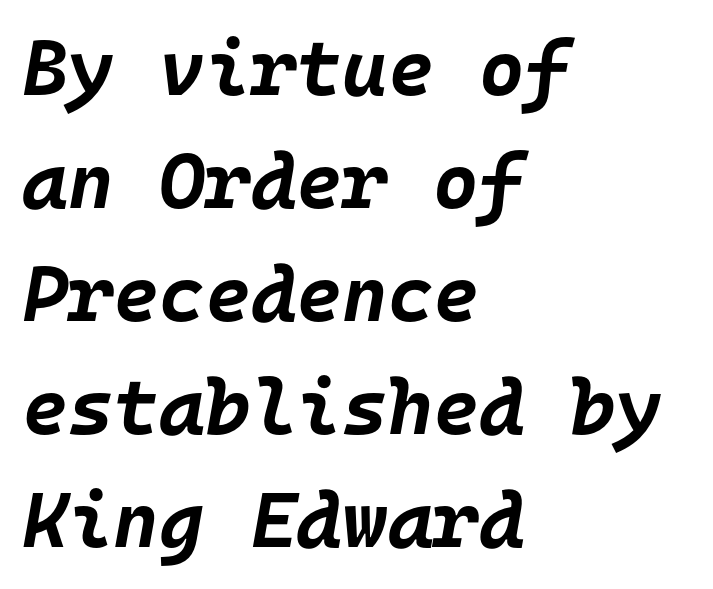
The image shows 78 px bold type, italic (leaning right), monospaced; set left-aligned, normal line spacing (1.45x), normal letter spacing, not underlined; low stroke contrast and a large x-height.
